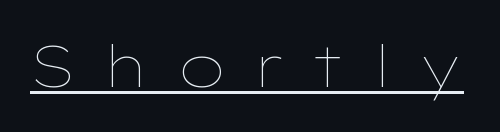
Tracking value appears strongly positive — letters spread wide. Glance below the letters and you will spot a drawn line. Nope, not italic — everything's standing straight. The passage shown is typed in a proportional face where columns would drift. This reads as an unemphasized weight, regular at the heaviest.
